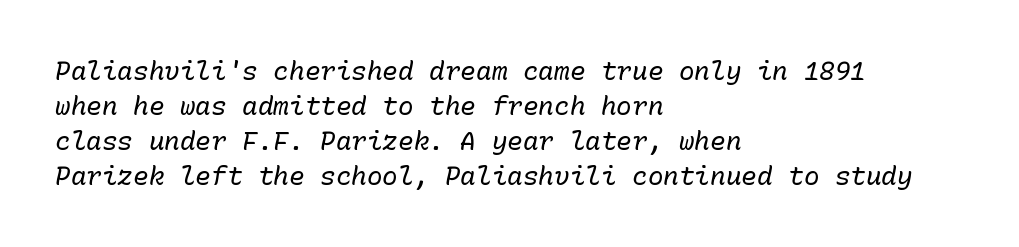
Q: Is the text bold? A: No.
Q: Is the text italic (slanted)? A: Yes, it leans right by about 10 degrees.
Q: Is the text underlined? A: No.
Q: How is the paragraph aligned? A: Left-aligned.
Q: Is the spacing between letters normal or unusually wide? A: Normal.
Q: Is the spacing between lines tight, normal or loose? A: Normal.
